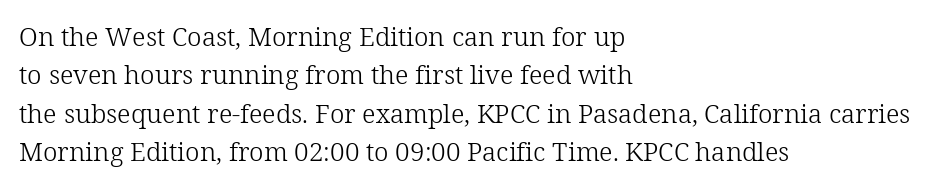
The image shows 26 px text type, upright; set left-aligned, normal line spacing (1.48x), normal letter spacing, not underlined.
